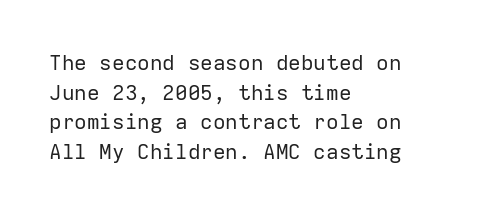
The image shows 21 px text type, upright; set left-aligned, normal line spacing (1.41x), normal letter spacing, not underlined.
